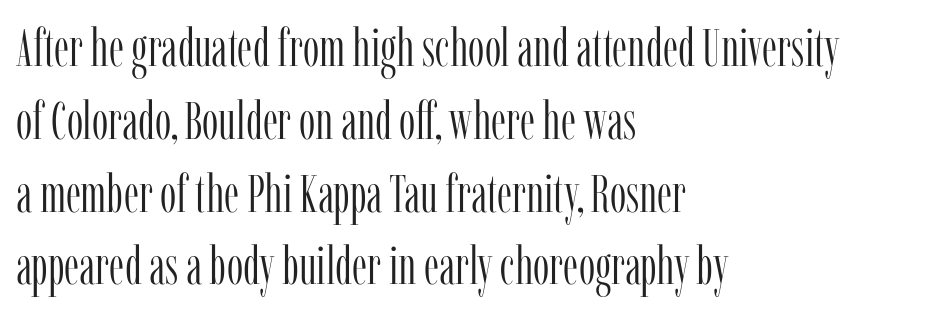
Is the type heavy? It reads as light-to-regular instead. Upright lettering throughout. Looks like regular typesetting: each glyph gets only the width it needs. This sample uses plain, unmodified letter spacing. Type without underlining. The passage shown stacks its lines at a standard gap.
